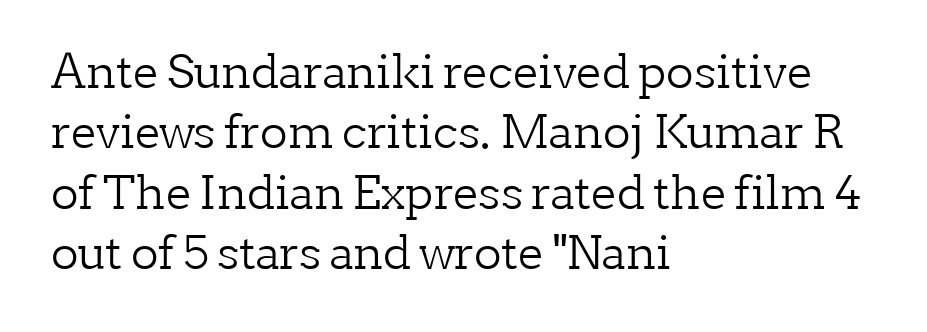
The image shows 46 px light serif type, upright; set left-aligned, normal line spacing (1.31x), normal letter spacing, not underlined; low stroke contrast and a medium x-height.
